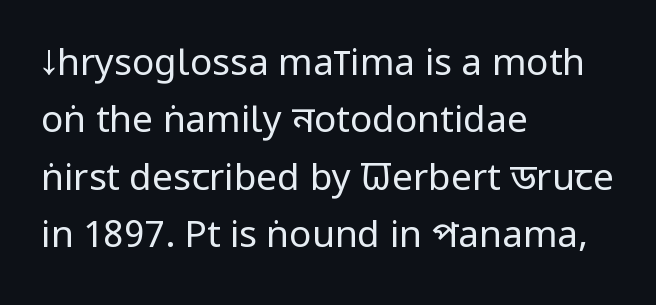
{"serif": "no", "italic": "no", "bold": "no", "weight": "regular", "width": "condensed", "stroke_contrast": "low", "x_height": "large", "monospaced": "no", "underline": "no", "align": "left", "line_spacing": "normal", "line_spacing_ratio": 1.55, "letter_spacing": "normal", "letter_spacing_em": 0.0, "glyph_px": 37}
